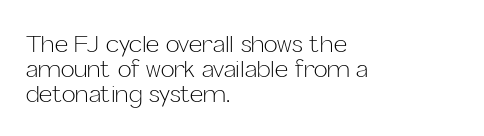
The image shows 23 px text type, upright; set left-aligned, tight line spacing (1.09x), normal letter spacing, not underlined.
